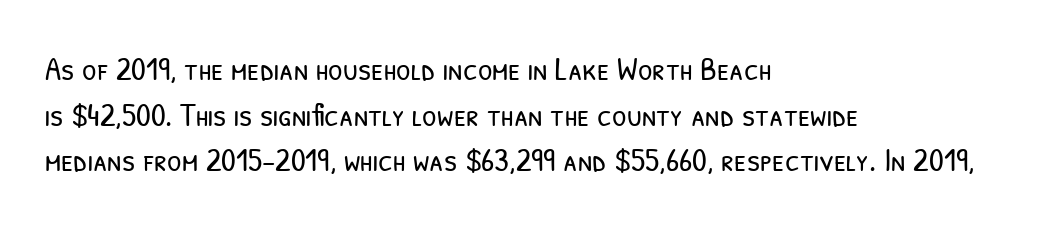
The image shows 33 px light, condensed sans-serif type; set left-aligned, normal line spacing (1.38x), normal letter spacing, not underlined; low stroke contrast and a medium x-height.
